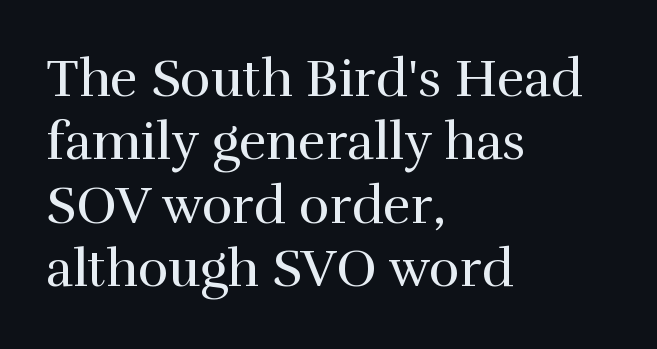
{"serif": "yes", "italic": "no", "bold": "no", "weight": "regular", "width": "normal", "stroke_contrast": "high", "x_height": "medium", "monospaced": "no", "underline": "no", "align": "left", "line_spacing_ratio": 1.22, "letter_spacing": "normal", "letter_spacing_em": 0.0, "glyph_px": 52}
